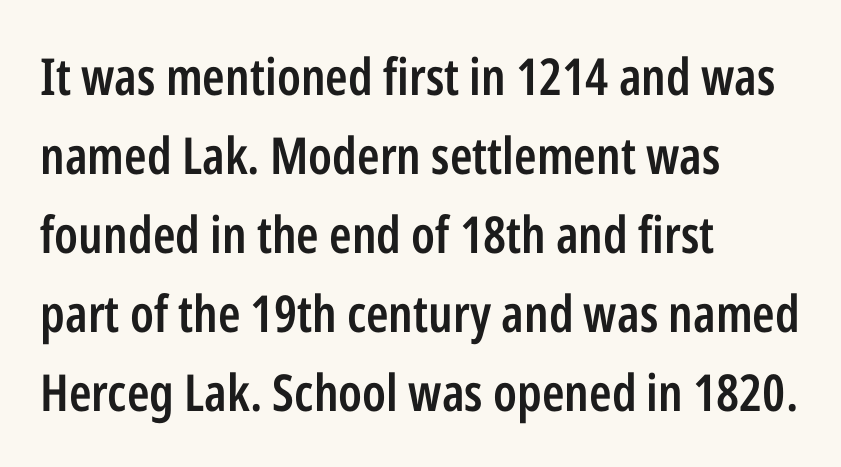
{"serif": "no", "italic": "no", "bold": "semi", "weight": "semibold", "width": "condensed", "stroke_contrast": "low", "x_height": "medium", "monospaced": "no", "underline": "no", "align": "left", "line_spacing": "normal", "line_spacing_ratio": 1.55, "letter_spacing": "normal", "letter_spacing_em": 0.0, "glyph_px": 51}
